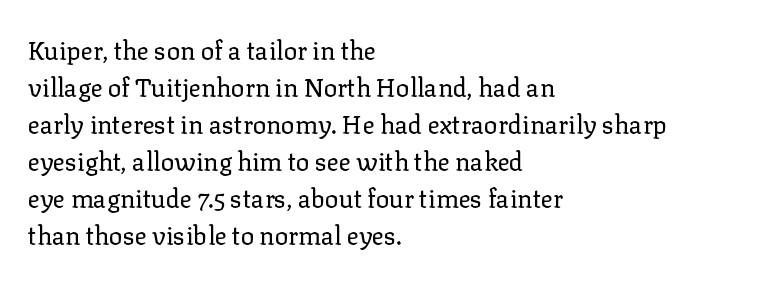
Q: Is the text bold? A: No.
Q: Is the text italic (slanted)? A: No, it is upright.
Q: Is the text underlined? A: No.
Q: How is the paragraph aligned? A: Left-aligned.
Q: Is the spacing between letters normal or unusually wide? A: Normal.
Q: Is the spacing between lines tight, normal or loose? A: Normal.
